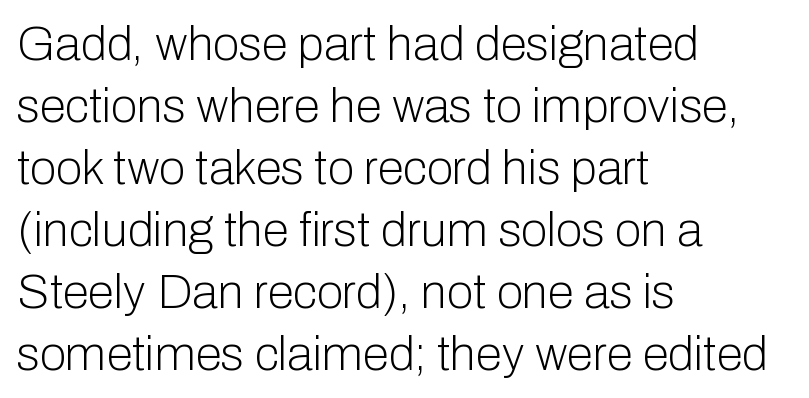
The rows are spaced the way most documents space them. Spacing verdict: proportional, widths tailored to each character. Letters rest on an invisible, unmarked baseline. Notice how the passage keeps a crisp vertical edge on the left only. Look at the bottom of the vertical strokes: they stop flat, with no serifs. The tracking reads as untouched default to a designer's eye.
